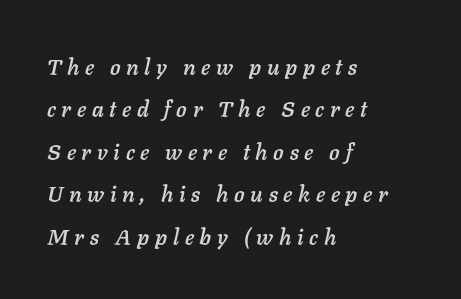
Descender tails drop into unmarked territory. Leading: increased. How are the letters spaced? Widely, with obvious added tracking. Observe the lean: these are italic letterforms.
